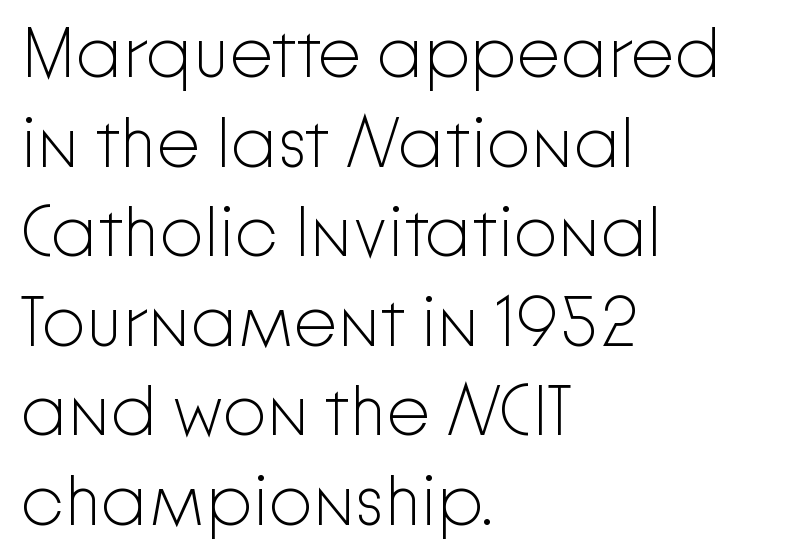
Q: Is the text bold? A: No.
Q: Is the text italic (slanted)? A: No, it is upright.
Q: Is the typeface a serif or a sans-serif typeface? A: Sans-serif.
Q: Is the text underlined? A: No.
Q: How is the paragraph aligned? A: Left-aligned.
Q: Is the spacing between letters normal or unusually wide? A: Normal.
Q: Is the spacing between lines tight, normal or loose? A: Normal.
Q: Width (condensed, normal, or wide)? A: Normal.
Q: Stroke contrast? A: Low.
Q: x-height? A: Medium.
Q: Monospaced? A: No.
